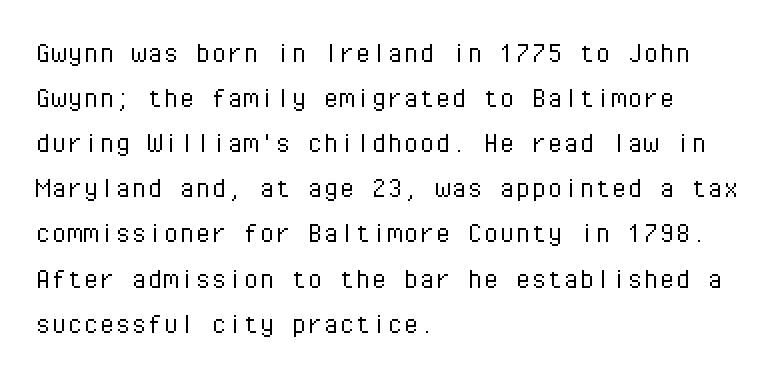
Q: Is the text bold? A: No.
Q: Is the text italic (slanted)? A: No, it is upright.
Q: Is the typeface a serif or a sans-serif typeface? A: Sans-serif.
Q: Is the text underlined? A: No.
Q: How is the paragraph aligned? A: Left-aligned.
Q: Is the spacing between letters normal or unusually wide? A: Normal.
Q: Is the spacing between lines tight, normal or loose? A: Normal.
Q: Width (condensed, normal, or wide)? A: Normal.
Q: Stroke contrast? A: Low.
Q: x-height? A: Medium.
Q: Monospaced? A: Yes.
